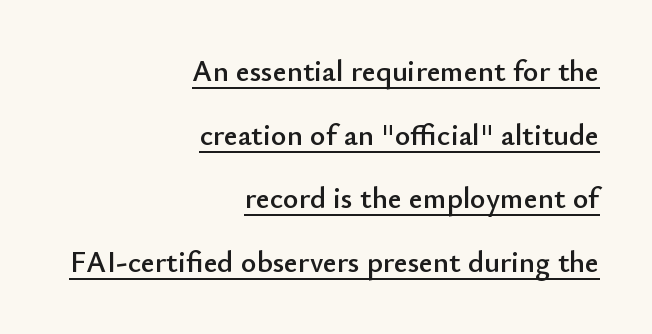
Q: Is the text italic (slanted)? A: No, it is upright.
Q: Is the typeface a serif or a sans-serif typeface? A: Sans-serif.
Q: Is the text underlined? A: Yes.
Q: How is the paragraph aligned? A: Right-aligned.
Q: Is the spacing between letters normal or unusually wide? A: Normal.
Q: Is the spacing between lines tight, normal or loose? A: Loose.
Q: Width (condensed, normal, or wide)? A: Normal.
Q: Stroke contrast? A: Low.
Q: x-height? A: Small.
Q: Monospaced? A: No.
